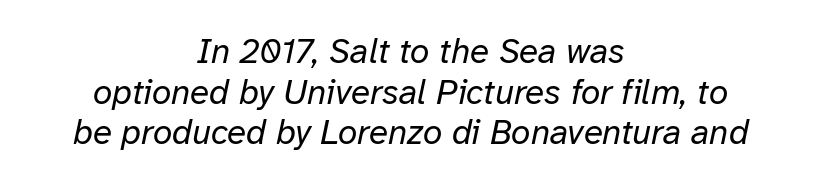
Nobody touched the tracking dial on this one. These lines are rendered in a variable-pitch font. Unbolded letterforms with no extra heft. These lines were composed using italics.
